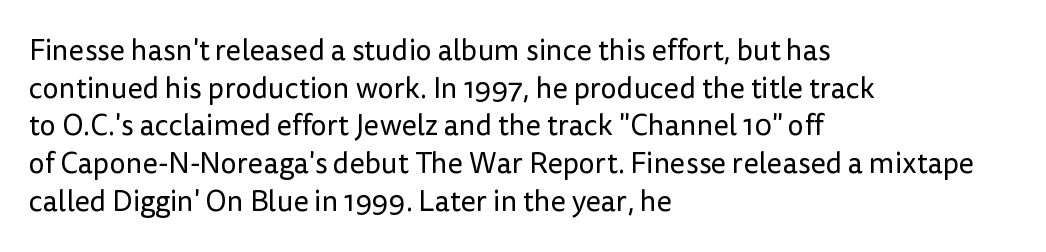
Q: Is the text bold? A: No.
Q: Is the text italic (slanted)? A: No, it is upright.
Q: Is the typeface a serif or a sans-serif typeface? A: Sans-serif.
Q: Is the text underlined? A: No.
Q: How is the paragraph aligned? A: Left-aligned.
Q: Is the spacing between letters normal or unusually wide? A: Normal.
Q: Is the spacing between lines tight, normal or loose? A: Normal.
Q: Width (condensed, normal, or wide)? A: Normal.
Q: Stroke contrast? A: Low.
Q: x-height? A: Medium.
Q: Monospaced? A: No.
